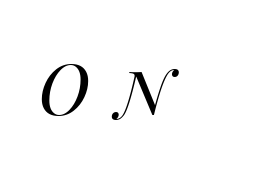
{"italic": "yes", "lean": "right", "slant_degrees": 14, "bold": "no", "weight": "regular", "width": "normal", "stroke_contrast": "medium", "x_height": "large", "monospaced": "no", "underline": "no", "align": "left", "letter_spacing": "wide", "letter_spacing_em": 0.39, "glyph_px": 71}
